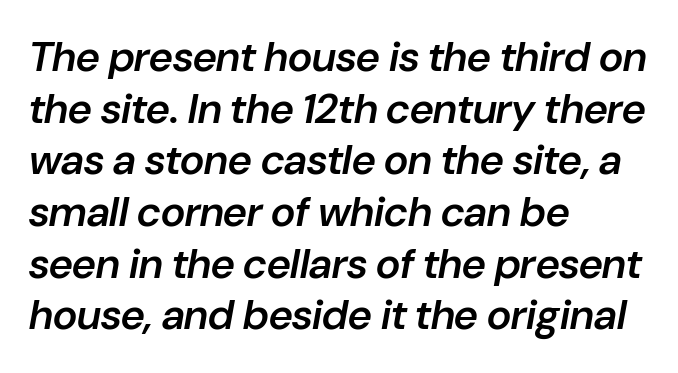
Any mark beneath the type? The region is blank. This rendering leaves character spacing at its baseline value. Line beginnings align vertically; line endings do not. Caption: semibold face, moderately heavy strokes. Character widths vary here, with narrow letters taking less room than wide ones. Looking at the ascenders, they clearly lean.
